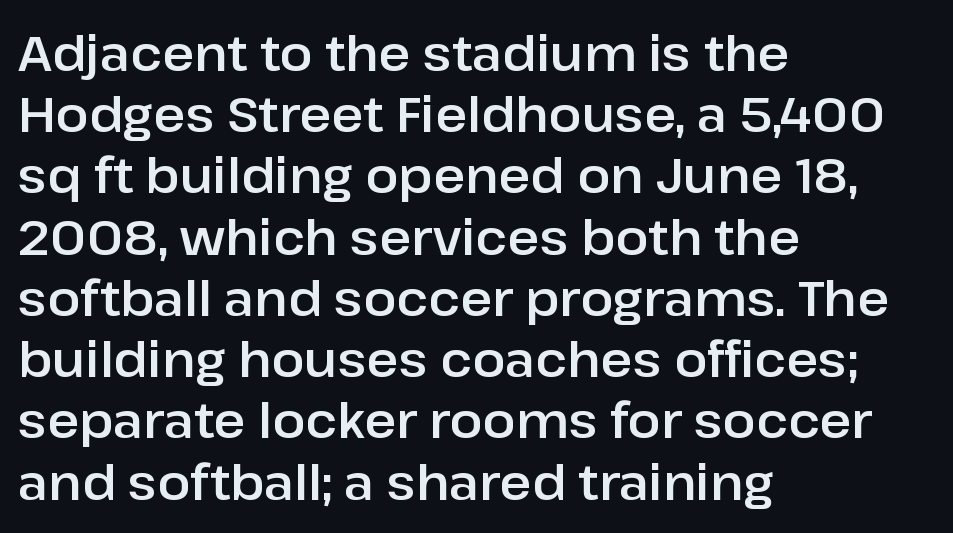
{"serif": "no", "italic": "no", "width": "normal", "stroke_contrast": "low", "x_height": "medium", "monospaced": "no", "underline": "no", "align": "left", "line_spacing": "normal", "line_spacing_ratio": 1.25, "letter_spacing": "normal", "letter_spacing_em": 0.0, "glyph_px": 49}
